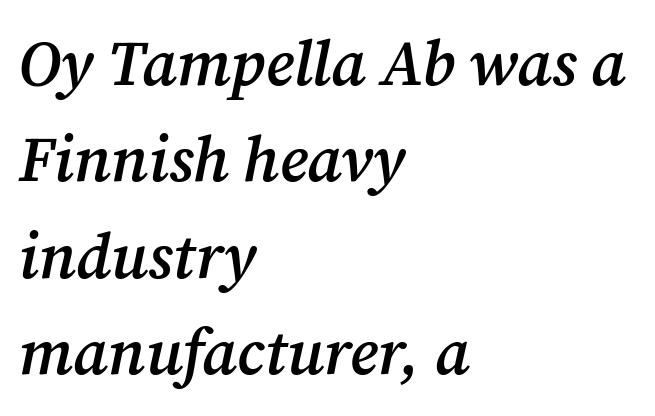
{"serif": "yes", "italic": "yes", "lean": "right", "slant_degrees": 12, "bold": "semi", "weight": "semibold", "width": "normal", "stroke_contrast": "medium", "x_height": "medium", "monospaced": "no", "underline": "no", "align": "left", "line_spacing": "normal", "line_spacing_ratio": 1.53, "letter_spacing": "normal", "letter_spacing_em": 0.0, "glyph_px": 63}
